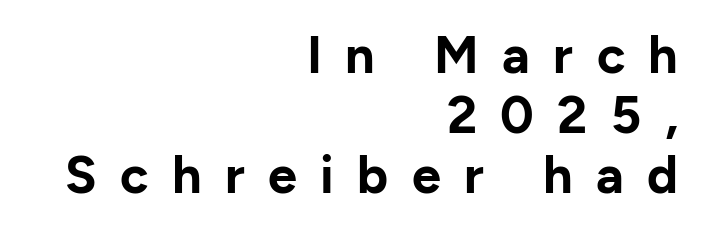
The image shows 52 px bold sans-serif type, upright; set right-aligned, tight line spacing (1.15x), unusually wide letter spacing (+0.45 em), not underlined; low stroke contrast and a medium x-height.
